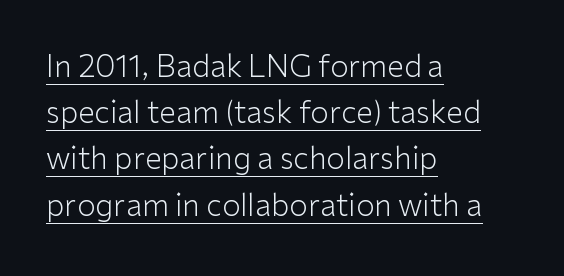
The compositor pushed each line to the left boundary. Honestly, the row spacing looks completely unremarkable. Posture: vertical. Stroke thickness stays within the range of a standard reading face or lighter.
